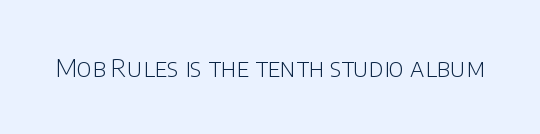
The rendering keeps characters at their native spacing. The font sits on the lighter half of the weight spectrum, regular included. Quick note: underline off. Is there any slant? The stems are plumb.
